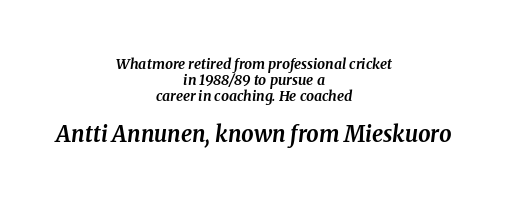
Q: Is the text bold? A: Yes.
Q: Is the text italic (slanted)? A: Yes, it leans right by about 8 degrees.
Q: Is the text underlined? A: No.
Q: How is the paragraph aligned? A: Centered.
Q: Is the spacing between letters normal or unusually wide? A: Normal.
Q: Is the spacing between lines tight, normal or loose? A: Tight.
Q: Which block of text is set in a larger size, the first (top) or the second (bottom)? A: The second (bottom) one.
